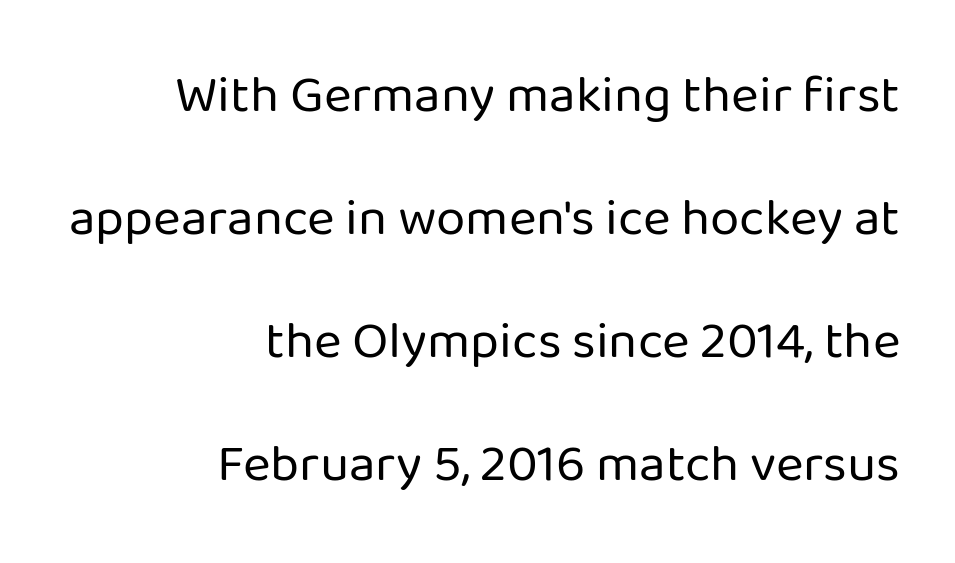
{"serif": "no", "italic": "no", "bold": "no", "weight": "regular", "width": "normal", "stroke_contrast": "low", "x_height": "medium", "monospaced": "no", "underline": "no", "align": "right", "line_spacing": "loose", "line_spacing_ratio": 2.32, "letter_spacing": "normal", "letter_spacing_em": 0.0, "glyph_px": 53}
